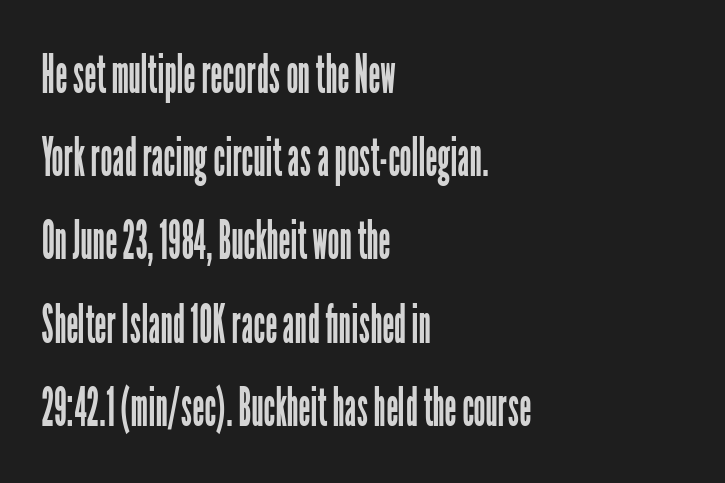
The space directly below the letters is spotless. Spacing verdict: proportional, widths tailored to each character. Type style note: lacks serifs. This rendering uses left alignment, leaving the right contour irregular. Nothing unusual about the tracking: characters are spaced as the font intends.
